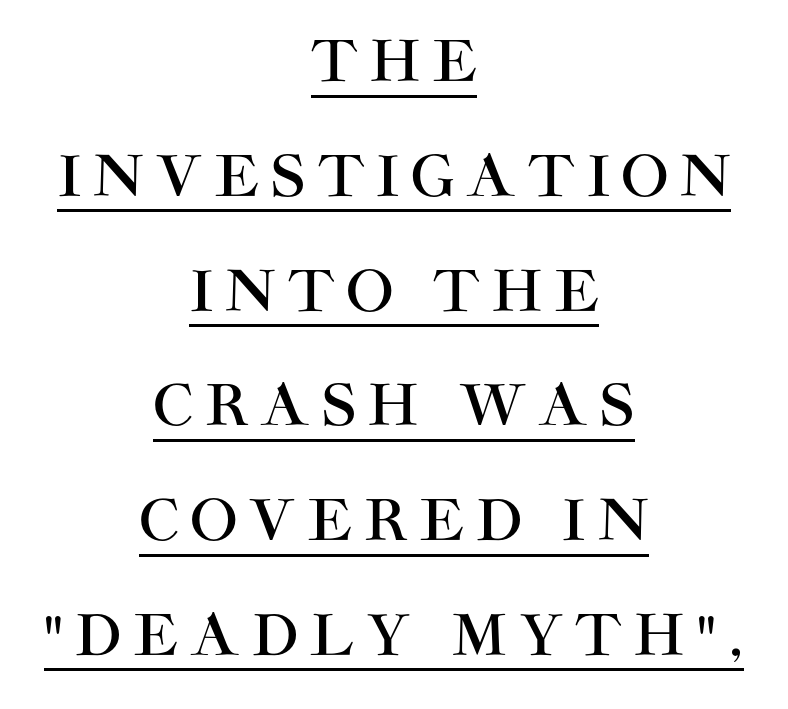
{"serif": "no", "italic": "no", "width": "normal", "stroke_contrast": "high", "x_height": "large", "monospaced": "no", "underline": "yes", "align": "center", "line_spacing": "loose", "line_spacing_ratio": 2.05, "letter_spacing": "wide", "letter_spacing_em": 0.22, "glyph_px": 56}
